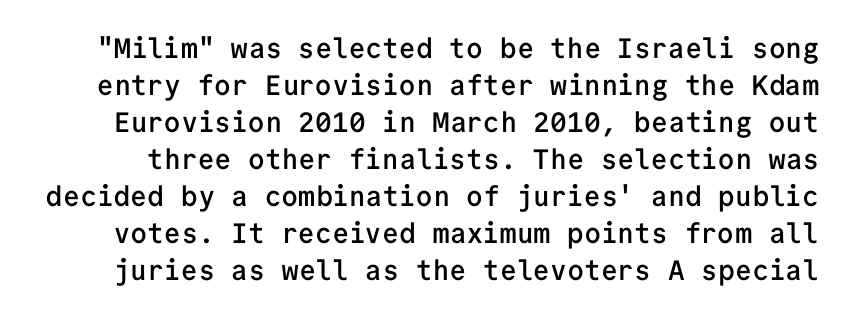
Q: Is the text bold? A: Semi-bold.
Q: Is the text italic (slanted)? A: No, it is upright.
Q: Is the typeface a serif or a sans-serif typeface? A: Sans-serif.
Q: Is the text underlined? A: No.
Q: Is the spacing between letters normal or unusually wide? A: Normal.
Q: Is the spacing between lines tight, normal or loose? A: Normal.
Q: Width (condensed, normal, or wide)? A: Normal.
Q: Stroke contrast? A: Low.
Q: x-height? A: Medium.
Q: Monospaced? A: Yes.
